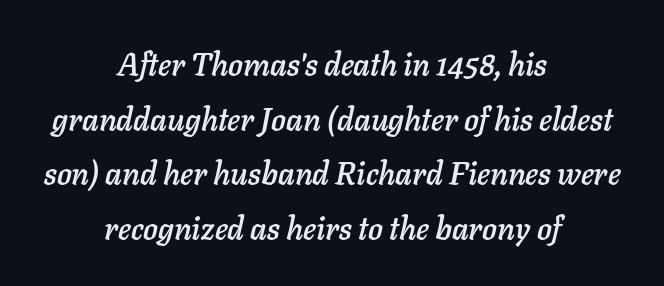
Q: Is the text italic (slanted)? A: Yes, it leans right by about 11 degrees.
Q: Is the text underlined? A: No.
Q: How is the paragraph aligned? A: Centered.
Q: Is the spacing between letters normal or unusually wide? A: Normal.
Q: Width (condensed, normal, or wide)? A: Normal.
Q: Stroke contrast? A: Low.
Q: x-height? A: Medium.
Q: Monospaced? A: No.
